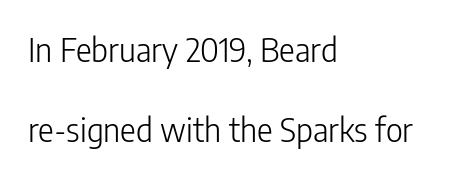
Q: Is the text bold? A: No.
Q: Is the text italic (slanted)? A: No, it is upright.
Q: Is the typeface a serif or a sans-serif typeface? A: Sans-serif.
Q: Is the text underlined? A: No.
Q: How is the paragraph aligned? A: Left-aligned.
Q: Is the spacing between letters normal or unusually wide? A: Normal.
Q: Is the spacing between lines tight, normal or loose? A: Loose.
Q: Width (condensed, normal, or wide)? A: Condensed.
Q: Stroke contrast? A: Low.
Q: x-height? A: Medium.
Q: Monospaced? A: No.
